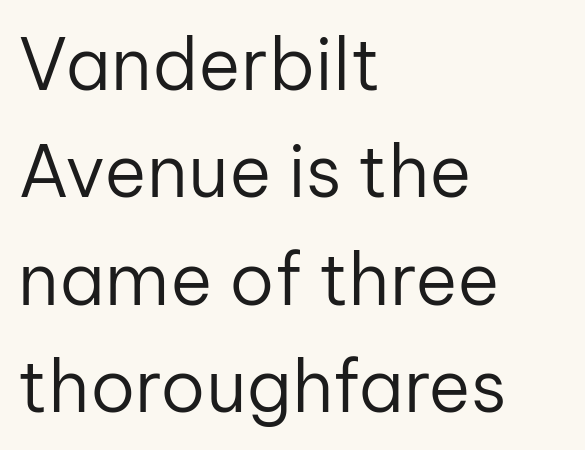
The image shows 72 px regular-weight sans-serif type, upright; set left-aligned, normal line spacing (1.49x), normal letter spacing, not underlined; low stroke contrast and a medium x-height.
